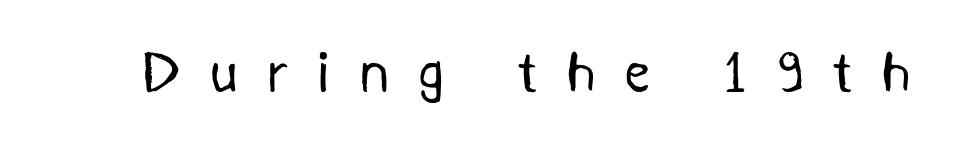
Character widths vary here, with narrow letters taking less room than wide ones. A quiet, ordinary-to-light weight characterises the typeface. The letters are spread apart with noticeably loose tracking. Stroke terminals: plain, sans-serif. Bare-footed words on every line.
